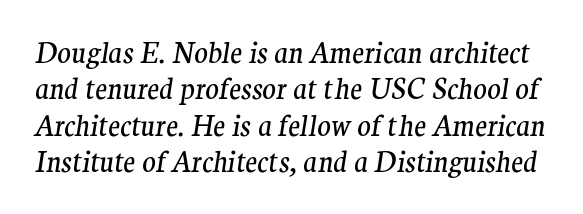
{"serif": "yes", "italic": "yes", "lean": "right", "slant_degrees": 9, "bold": "no", "weight": "regular", "width": "normal", "stroke_contrast": "medium", "x_height": "medium", "monospaced": "no", "underline": "no", "line_spacing": "normal", "line_spacing_ratio": 1.3, "letter_spacing": "normal", "letter_spacing_em": 0.0, "glyph_px": 28}
